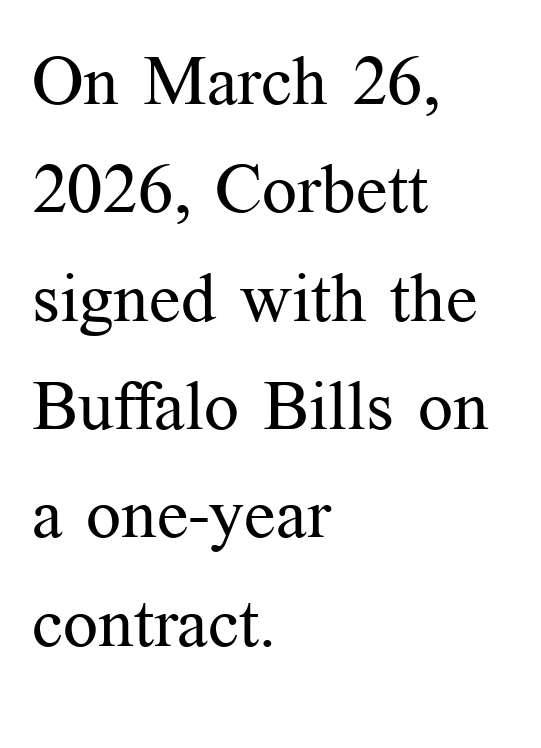
Q: Is the text bold? A: No.
Q: Is the text italic (slanted)? A: No, it is upright.
Q: Is the typeface a serif or a sans-serif typeface? A: Serif.
Q: Is the text underlined? A: No.
Q: How is the paragraph aligned? A: Left-aligned.
Q: Is the spacing between letters normal or unusually wide? A: Normal.
Q: Is the spacing between lines tight, normal or loose? A: Normal.
Q: Width (condensed, normal, or wide)? A: Normal.
Q: Stroke contrast? A: Medium.
Q: x-height? A: Medium.
Q: Monospaced? A: No.
